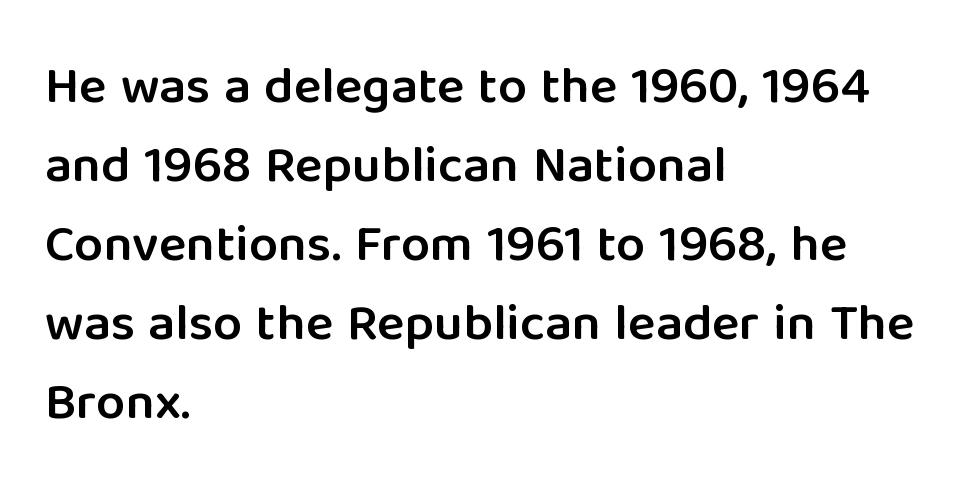
Q: Is the text bold? A: Semi-bold.
Q: Is the text italic (slanted)? A: No, it is upright.
Q: Is the typeface a serif or a sans-serif typeface? A: Sans-serif.
Q: Is the text underlined? A: No.
Q: How is the paragraph aligned? A: Left-aligned.
Q: Is the spacing between letters normal or unusually wide? A: Normal.
Q: Is the spacing between lines tight, normal or loose? A: Normal.
Q: Width (condensed, normal, or wide)? A: Normal.
Q: Stroke contrast? A: Low.
Q: x-height? A: Medium.
Q: Monospaced? A: No.
